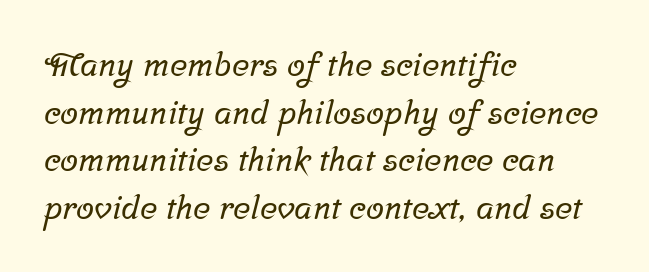
{"width": "normal", "stroke_contrast": "low", "x_height": "medium", "monospaced": "no", "underline": "no", "align": "left", "line_spacing": "normal", "line_spacing_ratio": 1.44, "letter_spacing": "normal", "letter_spacing_em": 0.0, "glyph_px": 33}
